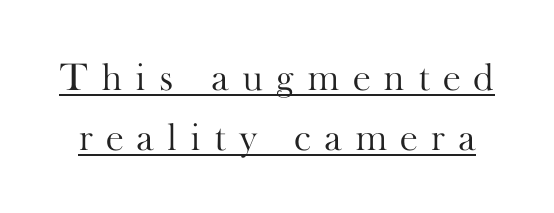
Q: Is the text bold? A: No.
Q: Is the text italic (slanted)? A: No, it is upright.
Q: Is the typeface a serif or a sans-serif typeface? A: Serif.
Q: Is the text underlined? A: Yes.
Q: Is the spacing between letters normal or unusually wide? A: Unusually wide.
Q: Is the spacing between lines tight, normal or loose? A: Normal.
Q: Width (condensed, normal, or wide)? A: Normal.
Q: Stroke contrast? A: High.
Q: x-height? A: Small.
Q: Monospaced? A: No.
